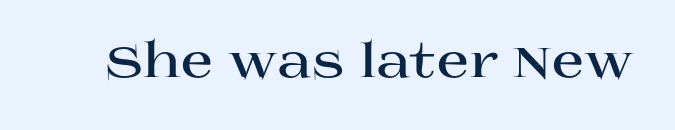
Beneath every word, the page is bare. Designer's note — italics off, roman on. The sample has been set heavy, in full bold. The face used here is proportionally spaced, like ordinary book or web type.
